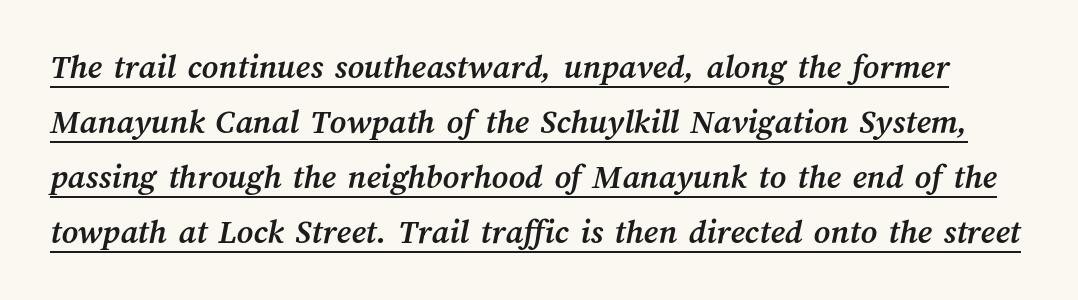
The passage shown is underscored from start to finish. The rendering keeps characters at their native spacing. Note the varied advance widths — an 'i' is clearly narrower than an 'm'. Stroke thickness is high; the sample reads as a true bold. Successive baselines arrive at the customary interval.
